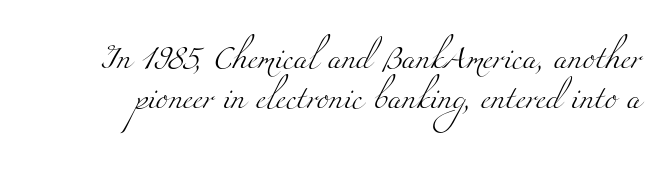
{"bold": "no", "underline": "no", "line_spacing_ratio": 1.73, "letter_spacing": "normal", "letter_spacing_em": 0.0, "glyph_px": 23}
